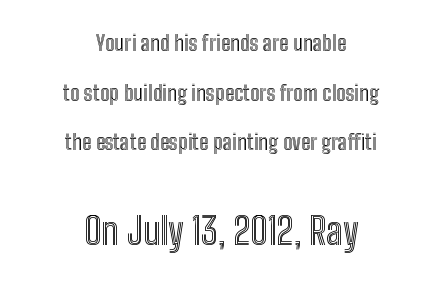
Look at the glyph heights: the lower group is clearly the bigger setting. The whitespace from short lines is split evenly between both sides. Letter spacing: default. Descenders hang freely into open space. If you drew a line through each stem, it would be perfectly vertical. Think of a printed novel: that variable character pitch is what you see here.
